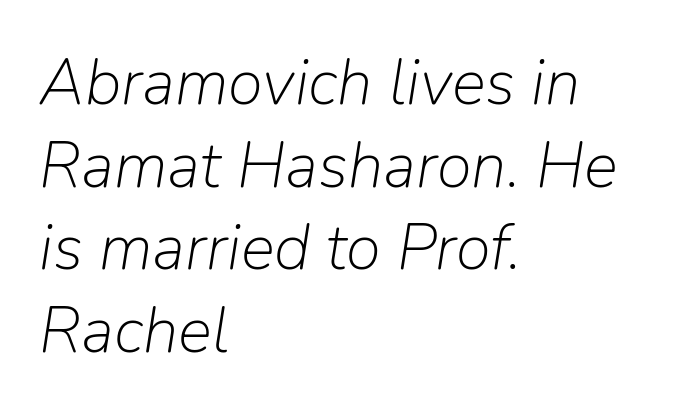
The image shows 64 px light type, italic (leaning right); set left-aligned, normal line spacing (1.29x), normal letter spacing, not underlined; low stroke contrast and a medium x-height.
